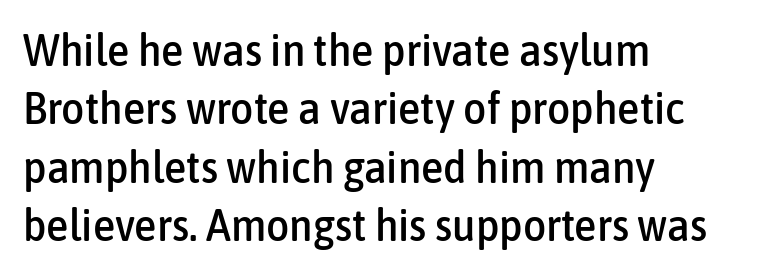
The image shows 45 px condensed sans-serif type, upright; set left-aligned, normal line spacing (1.3x), normal letter spacing, not underlined; low stroke contrast and a medium x-height.
